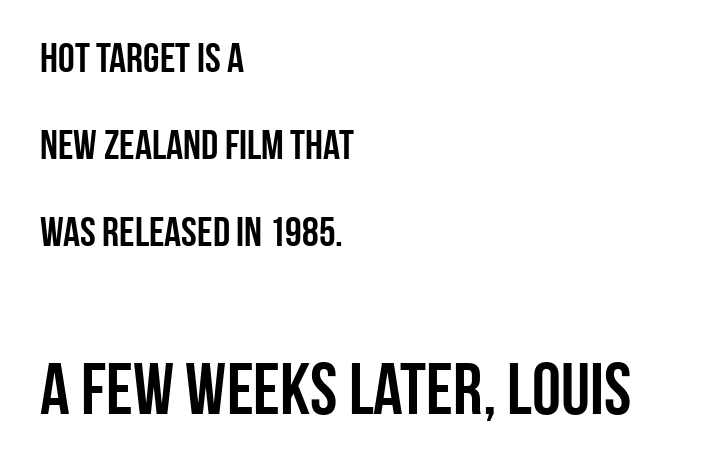
The image shows 73 px condensed sans-serif type, upright; set left-aligned, loose line spacing (2.07x), normal letter spacing, not underlined; the second (bottom) block is 1.74x larger; low stroke contrast and a large x-height.
